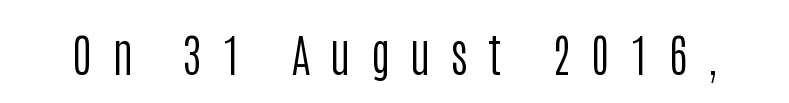
The image shows 46 px regular-weight, condensed sans-serif type, upright; set unusually wide letter spacing (+0.44 em), not underlined; low stroke contrast and a large x-height.
